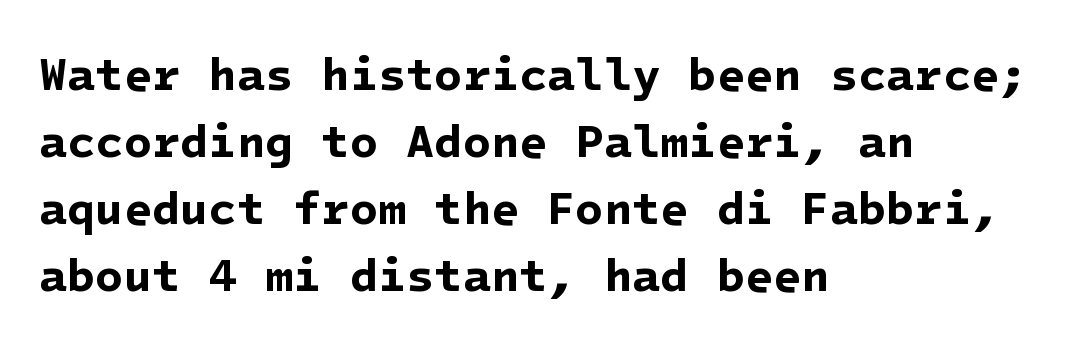
The image shows 46 px bold sans-serif type; set left-aligned, normal line spacing (1.46x), normal letter spacing, not underlined; low stroke contrast and a medium x-height.
